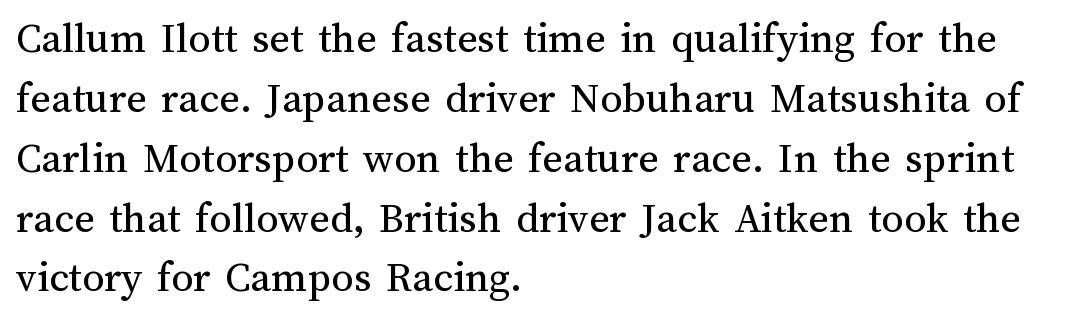
The image shows 44 px regular-weight type, upright; set left-aligned, normal line spacing (1.36x), normal letter spacing, not underlined; medium stroke contrast and a medium x-height.
